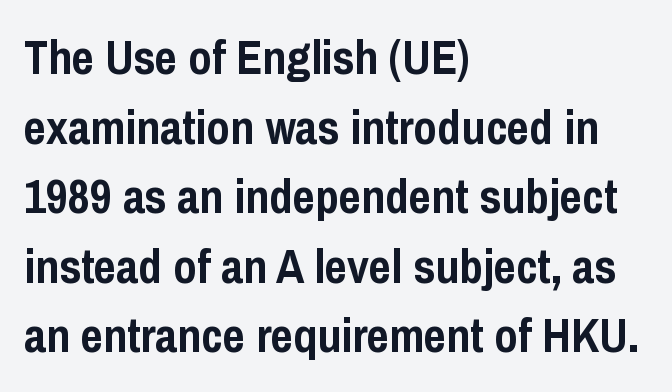
Q: Is the text bold? A: Yes.
Q: Is the text italic (slanted)? A: No, it is upright.
Q: Is the typeface a serif or a sans-serif typeface? A: Sans-serif.
Q: Is the text underlined? A: No.
Q: How is the paragraph aligned? A: Left-aligned.
Q: Is the spacing between letters normal or unusually wide? A: Normal.
Q: Is the spacing between lines tight, normal or loose? A: Normal.
Q: Width (condensed, normal, or wide)? A: Condensed.
Q: Stroke contrast? A: Low.
Q: x-height? A: Medium.
Q: Monospaced? A: No.
